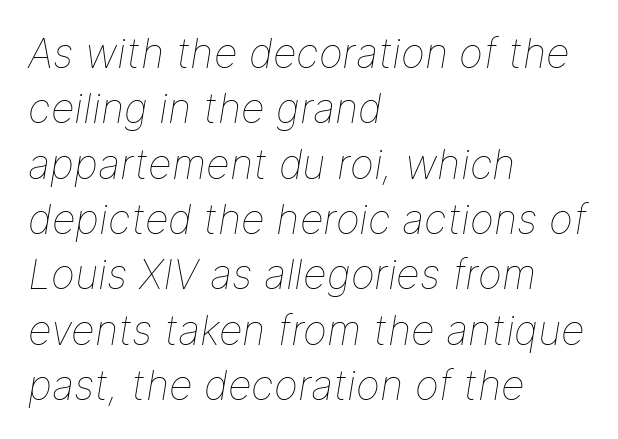
An italicized treatment has been applied to the whole sample. How are the letters spaced? Ordinarily, with no added tracking. Descender tails drop into unmarked territory. This sample keeps an unexceptional amount of space between lines.
